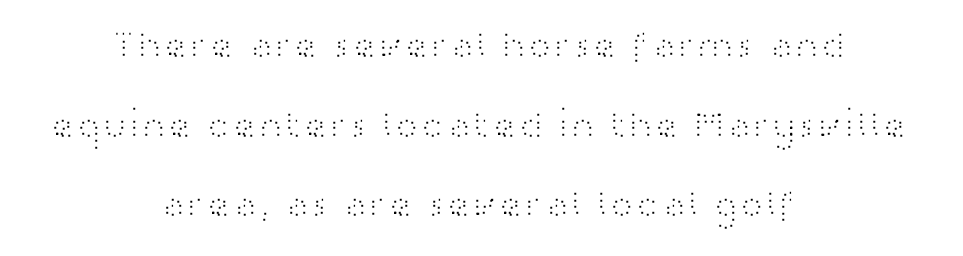
Q: Is the text bold? A: No.
Q: Is the text italic (slanted)? A: No, it is upright.
Q: Is the typeface a serif or a sans-serif typeface? A: Sans-serif.
Q: Is the text underlined? A: No.
Q: How is the paragraph aligned? A: Centered.
Q: Is the spacing between letters normal or unusually wide? A: Normal.
Q: Is the spacing between lines tight, normal or loose? A: Loose.
Q: Width (condensed, normal, or wide)? A: Wide.
Q: Stroke contrast? A: High.
Q: x-height? A: Medium.
Q: Monospaced? A: No.
